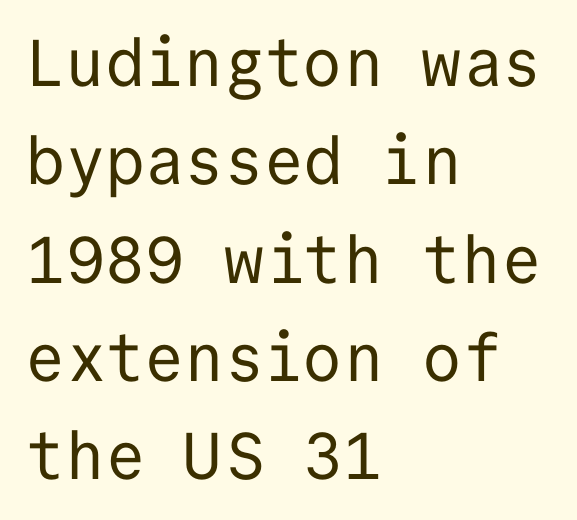
The image shows 66 px regular-weight sans-serif type, upright, monospaced; set left-aligned, normal line spacing (1.49x), normal letter spacing, not underlined; low stroke contrast and a medium x-height.
